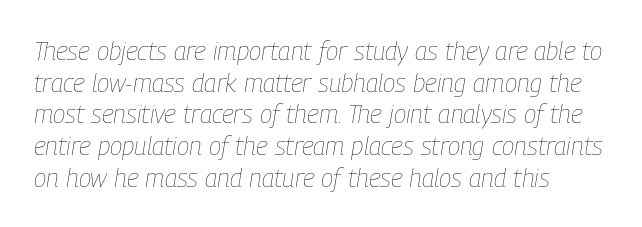
Q: Is the text bold? A: No.
Q: Is the text italic (slanted)? A: Yes, it leans right by about 9 degrees.
Q: Is the text underlined? A: No.
Q: How is the paragraph aligned? A: Left-aligned.
Q: Is the spacing between letters normal or unusually wide? A: Normal.
